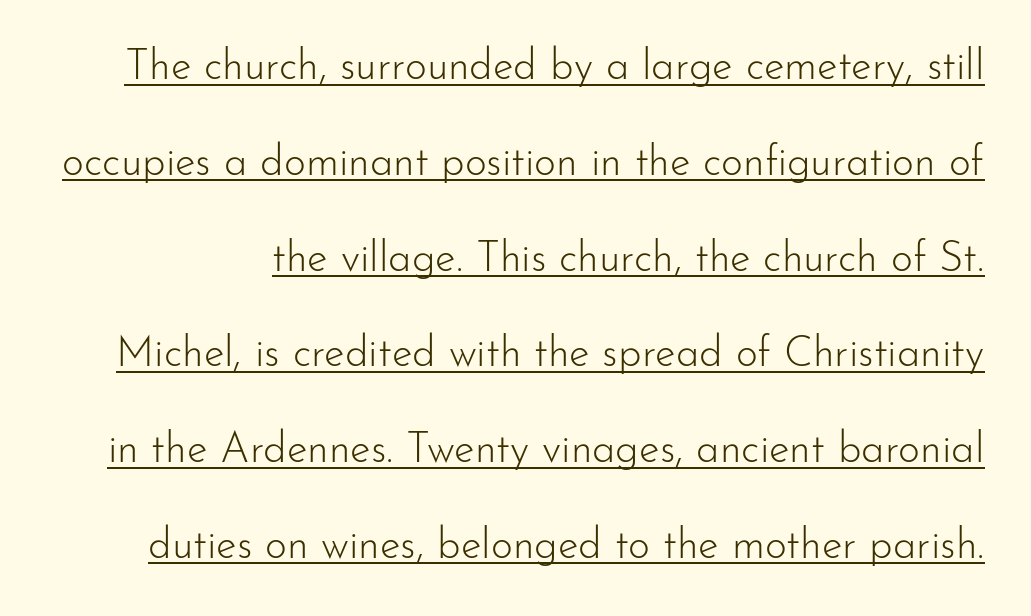
The image shows 42 px light sans-serif type, upright; set loose line spacing (2.28x), normal letter spacing, underlined; low stroke contrast and a small x-height.
